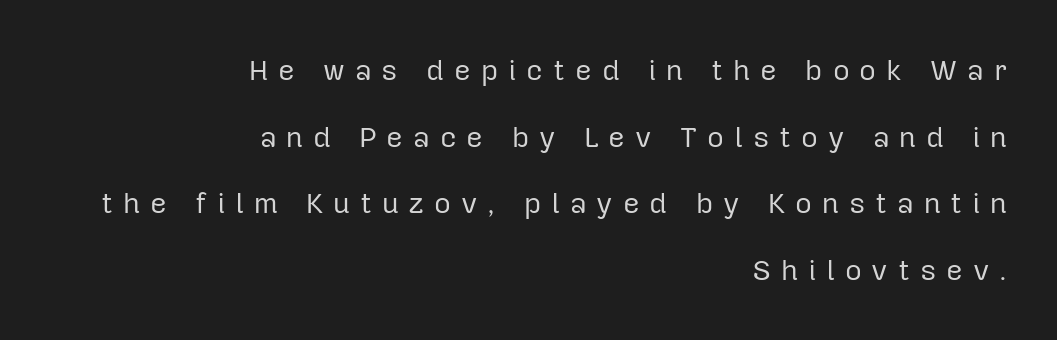
The string is rendered with underlining switched off. Someone cranked the tracking dial way up on this one. You could fit nearly another row in the gap between these rows. Unlike a traditional serif, this face leaves its strokes unadorned. Is the stroke heavy? The answer is a plain regular-or-lighter. Where is the straight margin? On the right.
